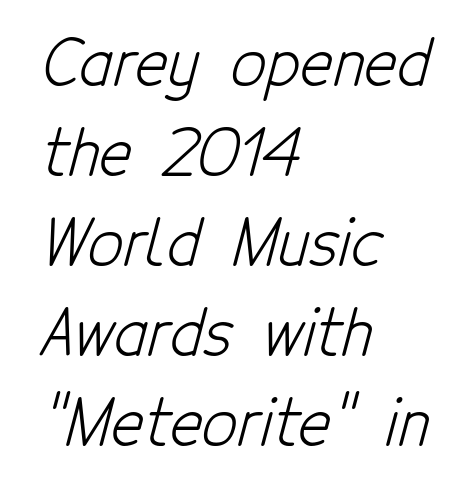
Q: Is the text bold? A: No.
Q: Is the typeface a serif or a sans-serif typeface? A: Sans-serif.
Q: Is the text underlined? A: No.
Q: How is the paragraph aligned? A: Left-aligned.
Q: Is the spacing between letters normal or unusually wide? A: Normal.
Q: Is the spacing between lines tight, normal or loose? A: Normal.
Q: Width (condensed, normal, or wide)? A: Condensed.
Q: Stroke contrast? A: Low.
Q: x-height? A: Medium.
Q: Monospaced? A: No.
